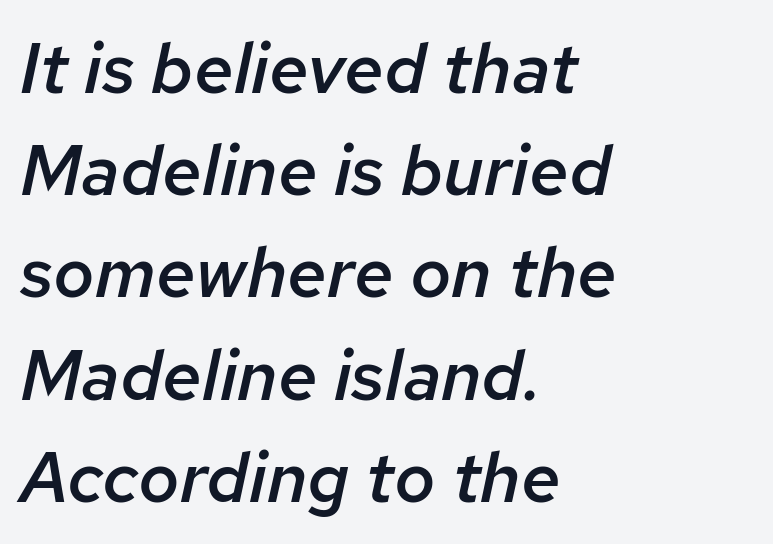
Descenders are the only things crossing below the line. Compared with typical body copy, the letter spacing here is the same. I'd describe the lettering as semibold — firm but not a full bold. Each letter keeps its own natural width here, so spacing adapts to shape.
